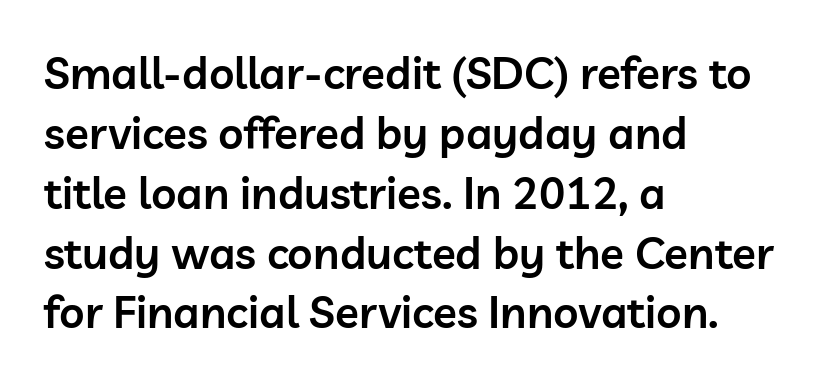
Q: Is the text bold? A: Semi-bold.
Q: Is the text italic (slanted)? A: No, it is upright.
Q: Is the typeface a serif or a sans-serif typeface? A: Sans-serif.
Q: Is the text underlined? A: No.
Q: How is the paragraph aligned? A: Left-aligned.
Q: Is the spacing between letters normal or unusually wide? A: Normal.
Q: Is the spacing between lines tight, normal or loose? A: Normal.
Q: Width (condensed, normal, or wide)? A: Normal.
Q: Stroke contrast? A: Low.
Q: x-height? A: Medium.
Q: Monospaced? A: No.
